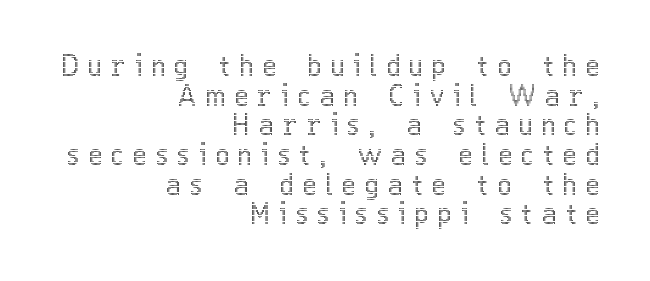
The image shows 28 px condensed type, upright; set right-aligned, tight line spacing (1.06x), unusually wide letter spacing (+0.35 em), not underlined; a medium x-height.
